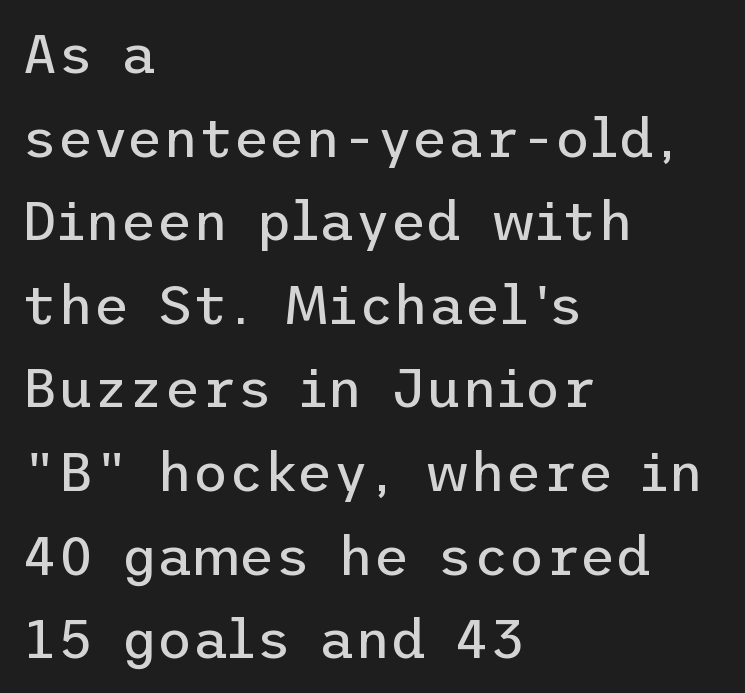
The passage shown is not bold in any degree. The string is rendered with underlining switched off. The passage shown is typeset with a sans-serif family. Characters remain perfectly vertical along every line.
